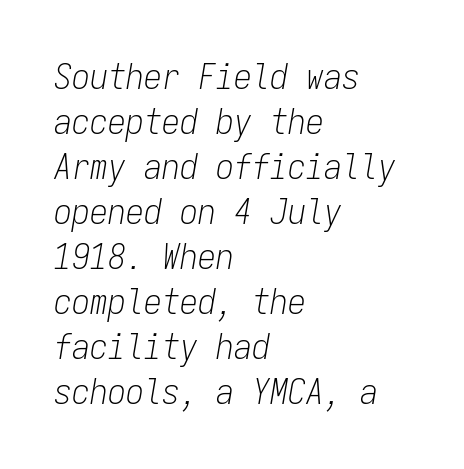
Q: Is the text bold? A: No.
Q: Is the text italic (slanted)? A: Yes, it leans right by about 9 degrees.
Q: Is the text underlined? A: No.
Q: How is the paragraph aligned? A: Left-aligned.
Q: Is the spacing between letters normal or unusually wide? A: Normal.
Q: Is the spacing between lines tight, normal or loose? A: Normal.
Q: Width (condensed, normal, or wide)? A: Condensed.
Q: Stroke contrast? A: Low.
Q: x-height? A: Medium.
Q: Monospaced? A: Yes.
